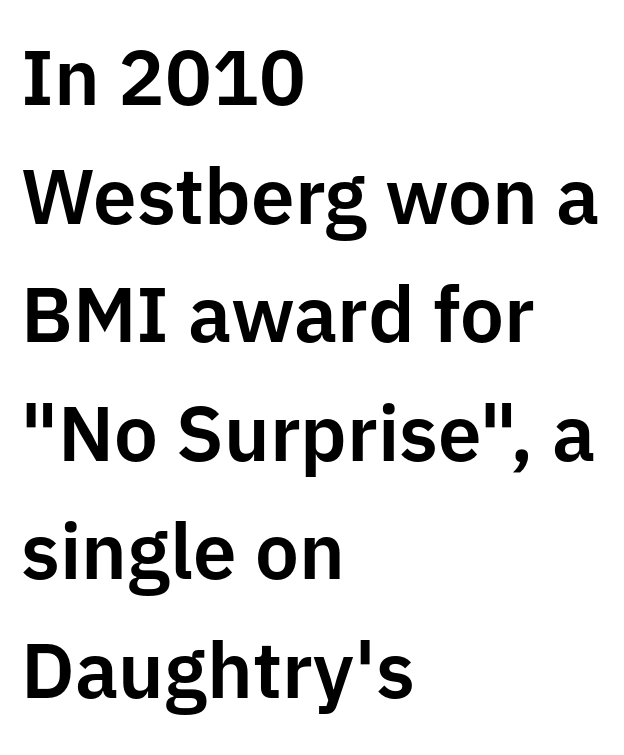
The vertical gap from one line to the next is medium. Caption: standard tracking, unaltered. Here the designer chose a conventional face with non-uniform glyph widths. Upright lettering throughout. This is sans-serif lettering, the kind often seen on screens and signage.
